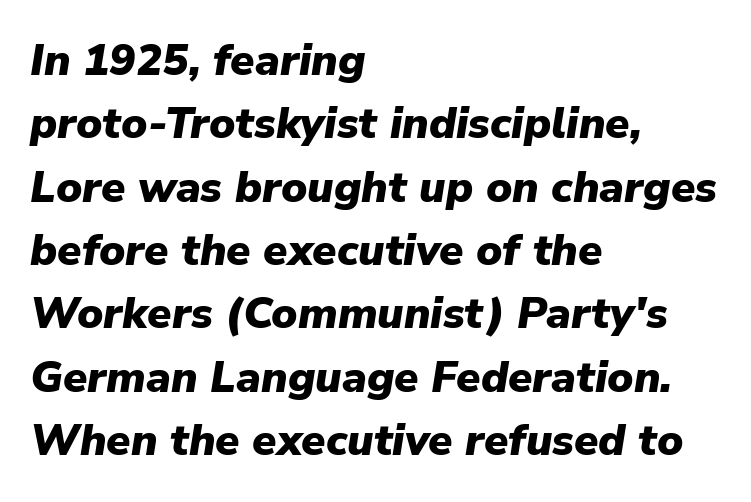
{"italic": "yes", "lean": "right", "slant_degrees": 9, "bold": "yes", "weight": "heavy", "width": "normal", "stroke_contrast": "low", "x_height": "medium", "monospaced": "no", "underline": "no", "align": "left", "line_spacing": "normal", "line_spacing_ratio": 1.44, "letter_spacing": "normal", "letter_spacing_em": 0.0, "glyph_px": 44}
